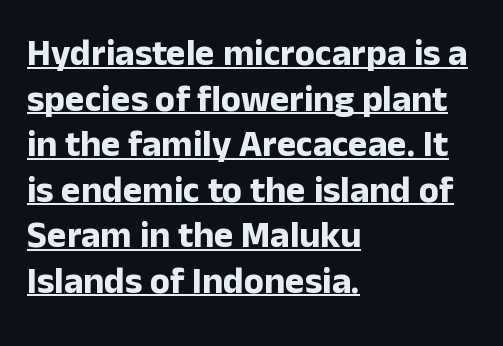
The image shows 37 px bold sans-serif type, upright; set left-aligned, line spacing 1.23x, normal letter spacing, underlined; low stroke contrast and a medium x-height.
